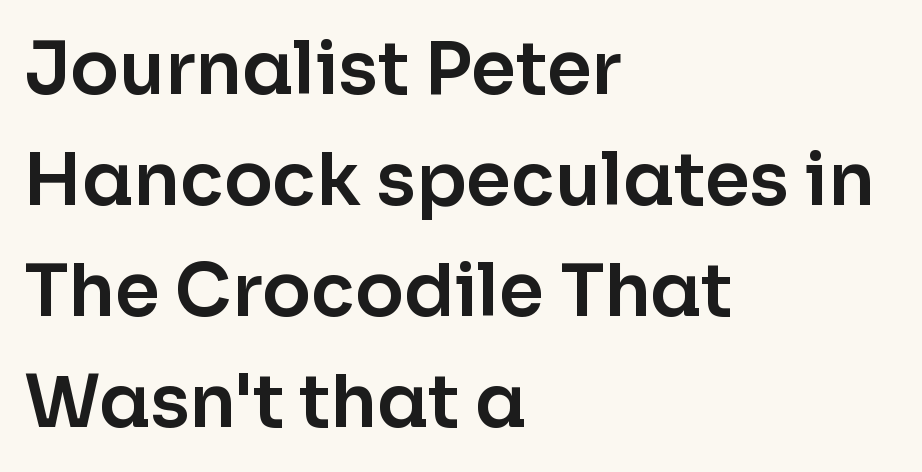
These lines were composed using upright roman letters. A normal amount of white space separates one row of letters from the next. This sample uses plain, unmodified letter spacing. Grotesque or geometric, the face here clearly has no serifs. The setting favours the left margin, as ordinary paragraphs usually do.
